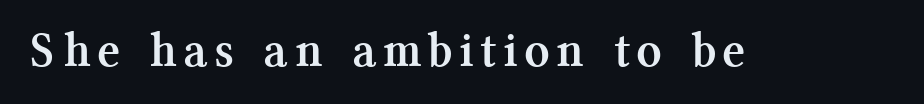
Q: Is the text bold? A: Yes.
Q: Is the text italic (slanted)? A: No, it is upright.
Q: Is the typeface a serif or a sans-serif typeface? A: Serif.
Q: Is the text underlined? A: No.
Q: Is the spacing between letters normal or unusually wide? A: Unusually wide.
Q: Width (condensed, normal, or wide)? A: Normal.
Q: Stroke contrast? A: Medium.
Q: x-height? A: Medium.
Q: Monospaced? A: No.
